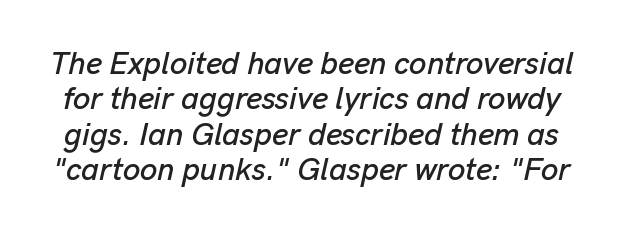
Anything drawn beneath the words? Only blank space. These lines were composed using italics. Standard letterfit; no display-style spreading of the glyphs. Leading: reduced. Proportional: the letters do not fall into vertical columns.
